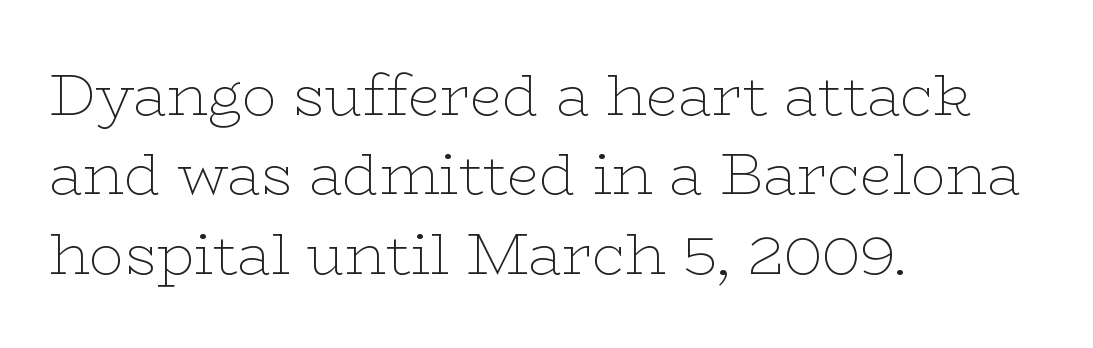
The image shows 58 px thin, wide serif type, upright; set left-aligned, normal line spacing (1.37x), normal letter spacing, not underlined; low stroke contrast and a medium x-height.
